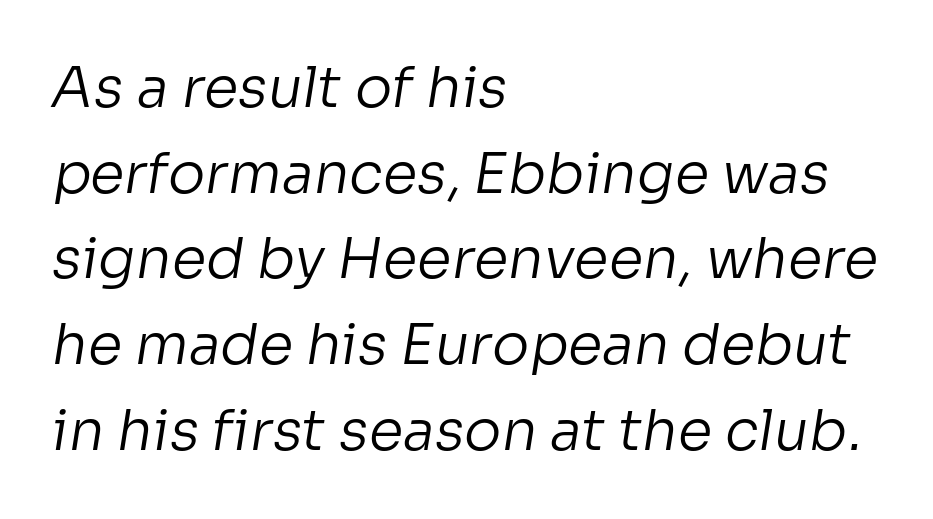
{"serif": "no", "bold": "no", "weight": "regular", "width": "normal", "stroke_contrast": "low", "x_height": "medium", "monospaced": "no", "underline": "no", "align": "left", "line_spacing": "normal", "line_spacing_ratio": 1.53, "letter_spacing": "normal", "letter_spacing_em": 0.0, "glyph_px": 56}
